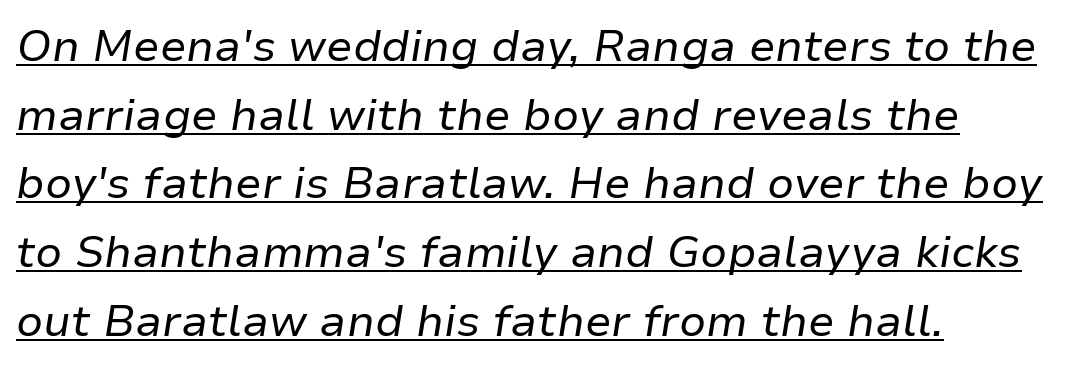
{"italic": "yes", "lean": "right", "slant_degrees": 9, "bold": "no", "weight": "regular", "width": "normal", "stroke_contrast": "low", "x_height": "medium", "monospaced": "no", "underline": "yes", "align": "left", "line_spacing": "normal", "line_spacing_ratio": 1.56, "letter_spacing": "normal", "letter_spacing_em": 0.0, "glyph_px": 44}
